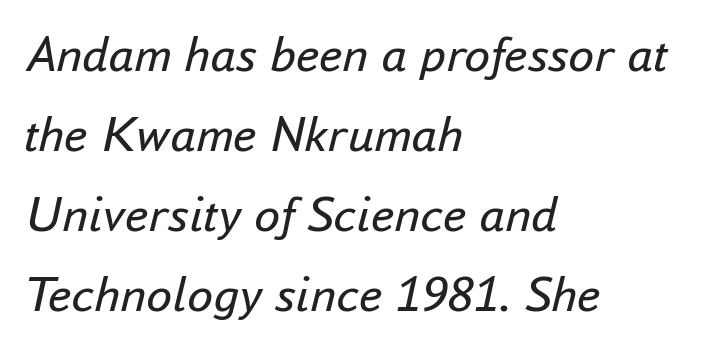
{"italic": "yes", "lean": "right", "slant_degrees": 16, "bold": "no", "weight": "regular", "width": "normal", "stroke_contrast": "low", "x_height": "small", "monospaced": "no", "underline": "no", "align": "left", "line_spacing": "normal", "line_spacing_ratio": 1.54, "letter_spacing": "normal", "letter_spacing_em": 0.0, "glyph_px": 52}
